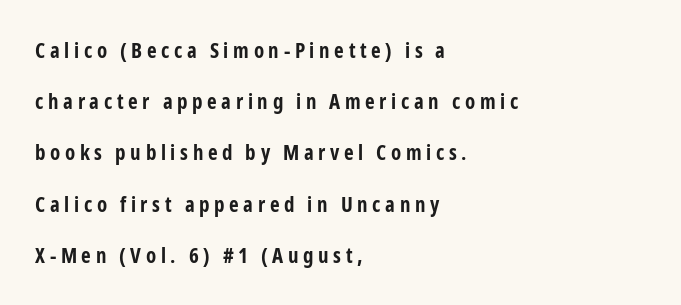
{"italic": "no", "bold": "yes", "underline": "no", "align": "left", "line_spacing": "loose", "line_spacing_ratio": 2.44, "letter_spacing": "wide", "letter_spacing_em": 0.22, "glyph_px": 21}
